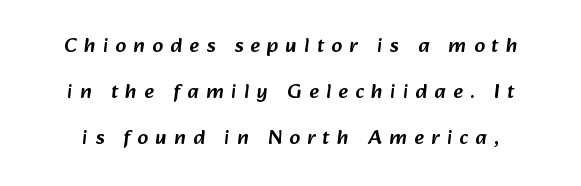
Q: Is the text underlined? A: No.
Q: Is the spacing between letters normal or unusually wide? A: Unusually wide.
Q: Is the spacing between lines tight, normal or loose? A: Loose.
